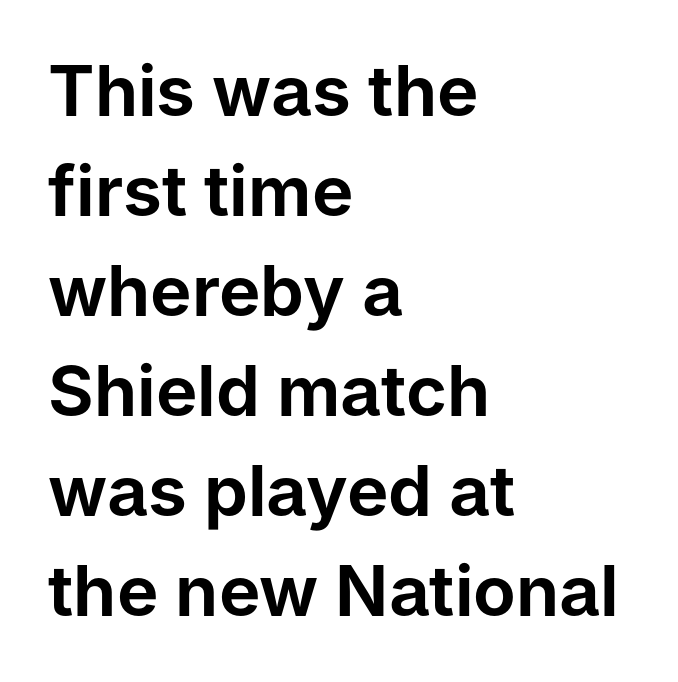
Just letters on the line, the space beneath them empty. This is the regular roman posture of the typeface. Summary of vertical rhythm: regular, with standard interline spacing. You could not count columns in this text — the font is proportionally spaced. The tracking reads as untouched default to a designer's eye.
